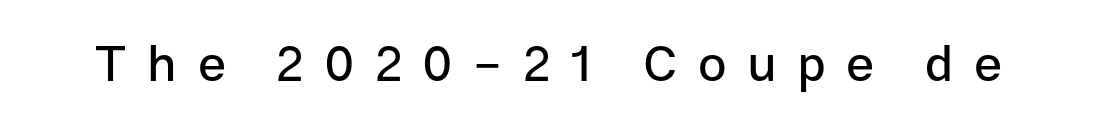
Q: Is the text italic (slanted)? A: No, it is upright.
Q: Is the typeface a serif or a sans-serif typeface? A: Sans-serif.
Q: Is the text underlined? A: No.
Q: Is the spacing between letters normal or unusually wide? A: Unusually wide.
Q: Width (condensed, normal, or wide)? A: Normal.
Q: Stroke contrast? A: Low.
Q: x-height? A: Medium.
Q: Monospaced? A: No.
